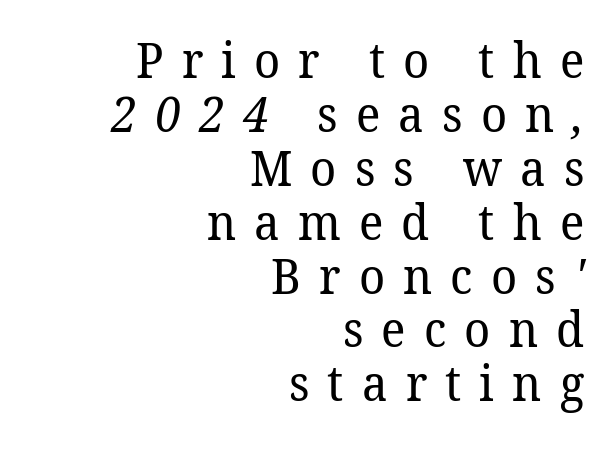
The rendering uses a small line-height, squeezing the rows. Descenders hang freely into open space. There is plenty of visible air inserted between adjacent glyphs. A typesetter would call this proportional, since set widths differ per character.
